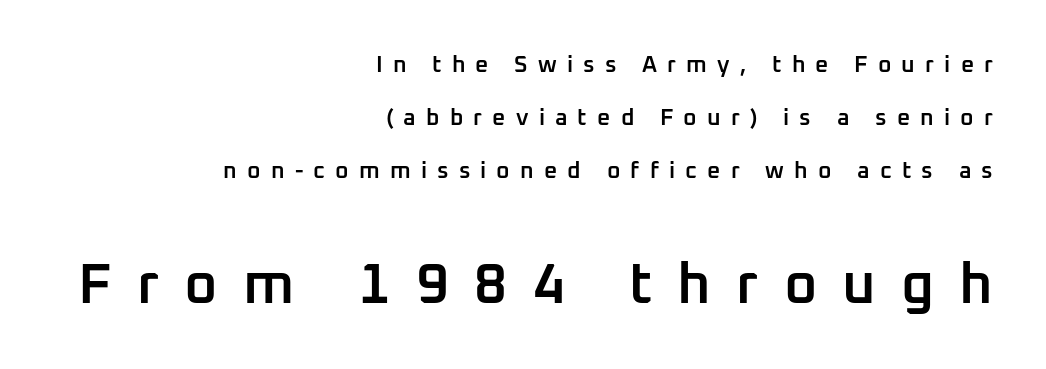
The image shows 57 px semibold sans-serif type, upright; set right-aligned, loose line spacing (2.3x), unusually wide letter spacing (+0.44 em), not underlined; the second (bottom) block is 2.48x larger; low stroke contrast and a medium x-height.
